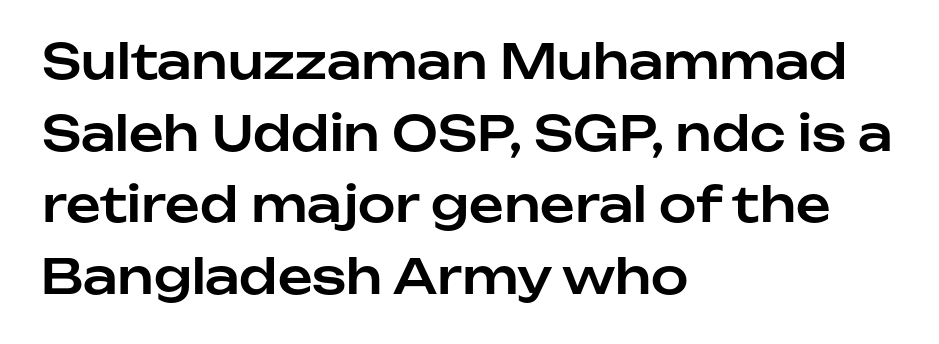
Q: Is the text italic (slanted)? A: No, it is upright.
Q: Is the typeface a serif or a sans-serif typeface? A: Sans-serif.
Q: Is the text underlined? A: No.
Q: How is the paragraph aligned? A: Left-aligned.
Q: Is the spacing between letters normal or unusually wide? A: Normal.
Q: Is the spacing between lines tight, normal or loose? A: Normal.
Q: Width (condensed, normal, or wide)? A: Normal.
Q: Stroke contrast? A: Low.
Q: x-height? A: Medium.
Q: Monospaced? A: No.
